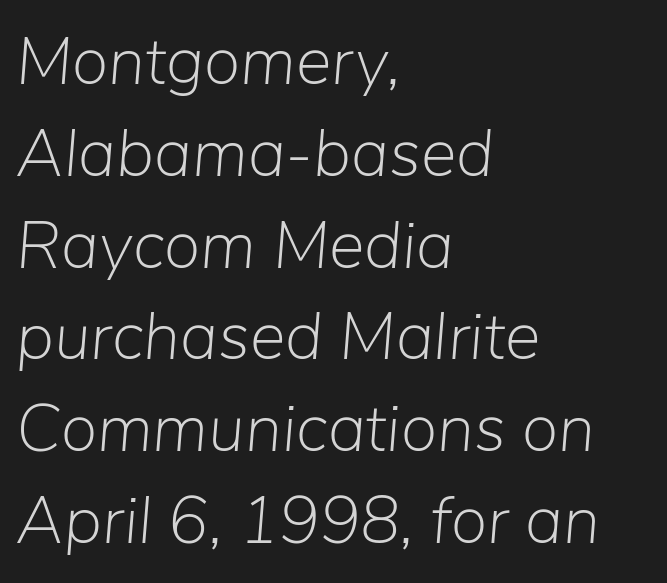
Here the designer chose a conventional face with non-uniform glyph widths. The text carries the slant typical of an italic or oblique font. Where is the straight margin? On the left. Short note: letters normally spaced. The typeface has the unassuming heft of standard copy or less.
